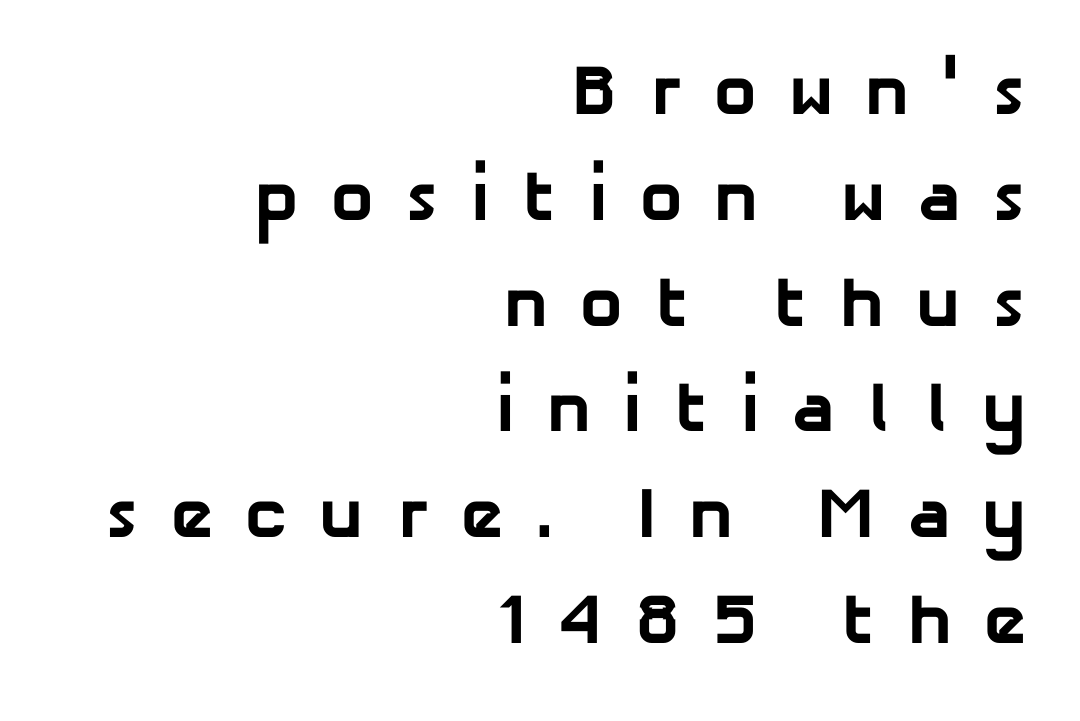
Q: Is the text bold? A: Yes.
Q: Is the typeface a serif or a sans-serif typeface? A: Sans-serif.
Q: Is the text underlined? A: No.
Q: How is the paragraph aligned? A: Right-aligned.
Q: Is the spacing between letters normal or unusually wide? A: Unusually wide.
Q: Is the spacing between lines tight, normal or loose? A: Normal.
Q: Width (condensed, normal, or wide)? A: Normal.
Q: Stroke contrast? A: Low.
Q: x-height? A: Medium.
Q: Monospaced? A: No.
